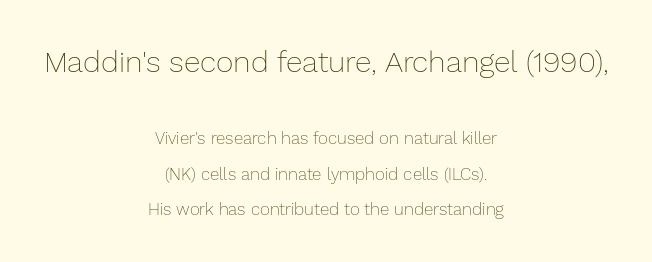
The image shows 30 px thin type, upright; set centered, loose line spacing (2.08x), normal letter spacing, not underlined; the first (top) block is 1.76x larger; low stroke contrast and a medium x-height.
